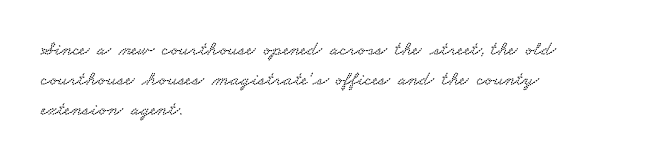
The image shows 20 px text type; set left-aligned, normal line spacing (1.49x), normal letter spacing, not underlined.
